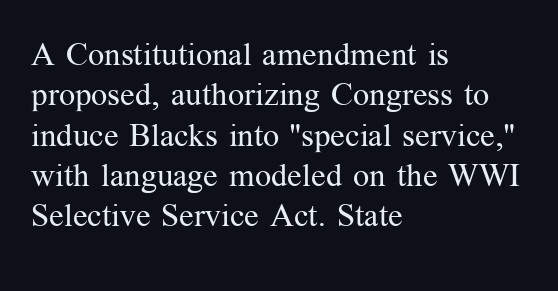
The image shows 32 px regular-weight serif type, upright; set left-aligned, normal line spacing (1.26x), normal letter spacing, not underlined; medium stroke contrast and a medium x-height.
